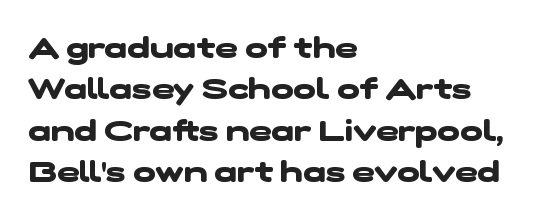
Q: Is the text bold? A: Yes.
Q: Is the typeface a serif or a sans-serif typeface? A: Sans-serif.
Q: Is the text underlined? A: No.
Q: How is the paragraph aligned? A: Left-aligned.
Q: Is the spacing between letters normal or unusually wide? A: Normal.
Q: Is the spacing between lines tight, normal or loose? A: Normal.
Q: Width (condensed, normal, or wide)? A: Wide.
Q: Stroke contrast? A: Low.
Q: x-height? A: Medium.
Q: Monospaced? A: No.
